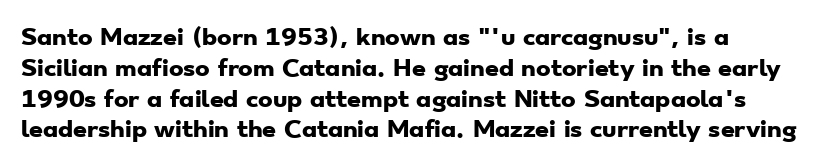
{"bold": "yes", "underline": "no", "align": "left", "line_spacing": "normal", "line_spacing_ratio": 1.4, "letter_spacing": "normal", "letter_spacing_em": 0.0, "glyph_px": 22}
